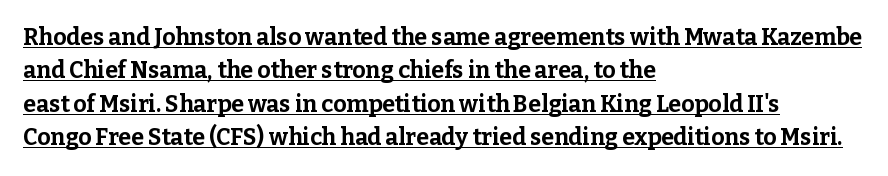
Q: Is the text bold? A: Yes.
Q: Is the text italic (slanted)? A: No, it is upright.
Q: Is the text underlined? A: Yes.
Q: How is the paragraph aligned? A: Left-aligned.
Q: Is the spacing between letters normal or unusually wide? A: Normal.
Q: Is the spacing between lines tight, normal or loose? A: Normal.
